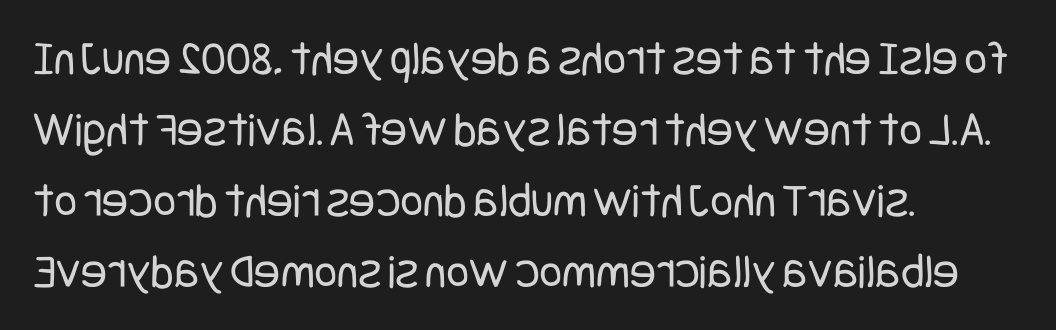
The image shows 49 px regular-weight, condensed sans-serif type, upright; set left-aligned, normal line spacing (1.45x), normal letter spacing, not underlined; low stroke contrast and a large x-height.
